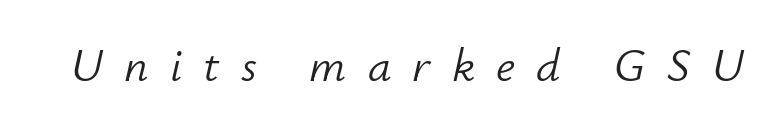
Character widths vary here, with narrow letters taking less room than wide ones. Letters rest on an invisible, unmarked baseline. Caption: expanded tracking, letters set apart. The weight would be labelled regular, book, light, or lighter still. Does the lettering tilt? It does — this is italic.
